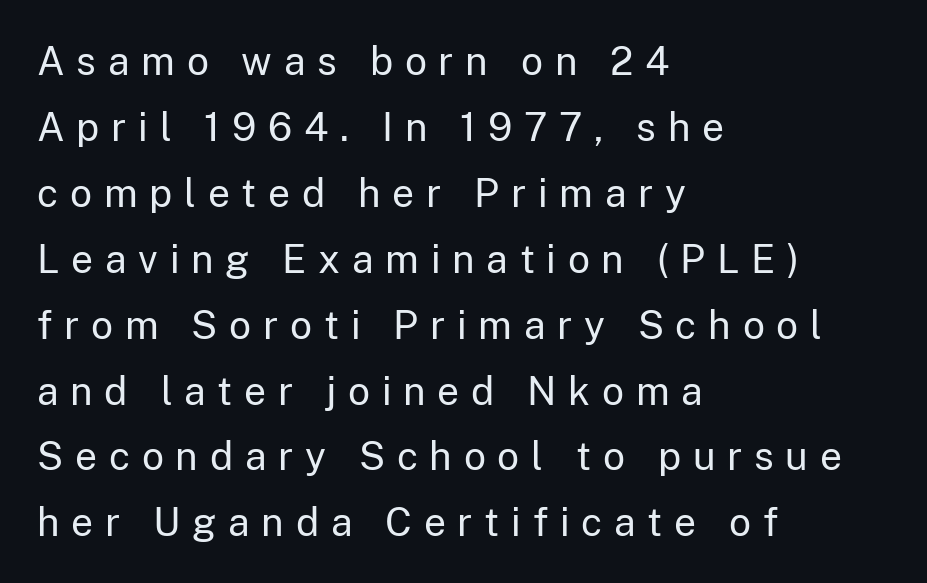
The characters display no serif detailing; their extremities are plain. The tracking jumps out immediately: characters are airy and widely separated. Stems and bowls with no extra thickness — not bold. Here the designer chose a conventional face with non-uniform glyph widths.
